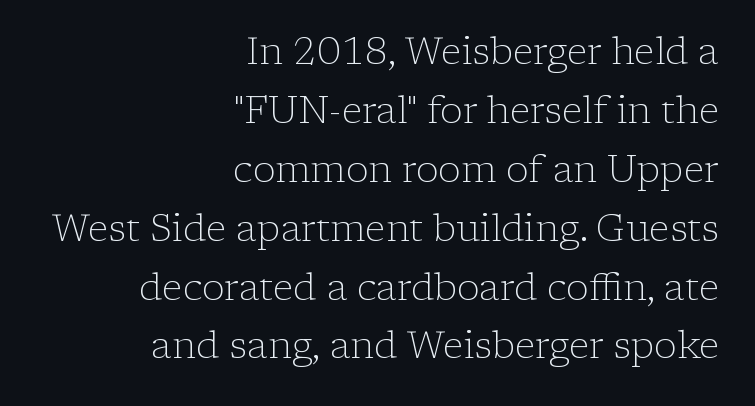
Glance below the letters and you will spot only blank space. Vertical spacing — default. Regarding serifs, this sample has them. Here the glyphs are tracked normally, forming tight word shapes. Is this a heavy cut? Hardly; it is regular or lighter. A typesetter would mark this as roman, not italic.
